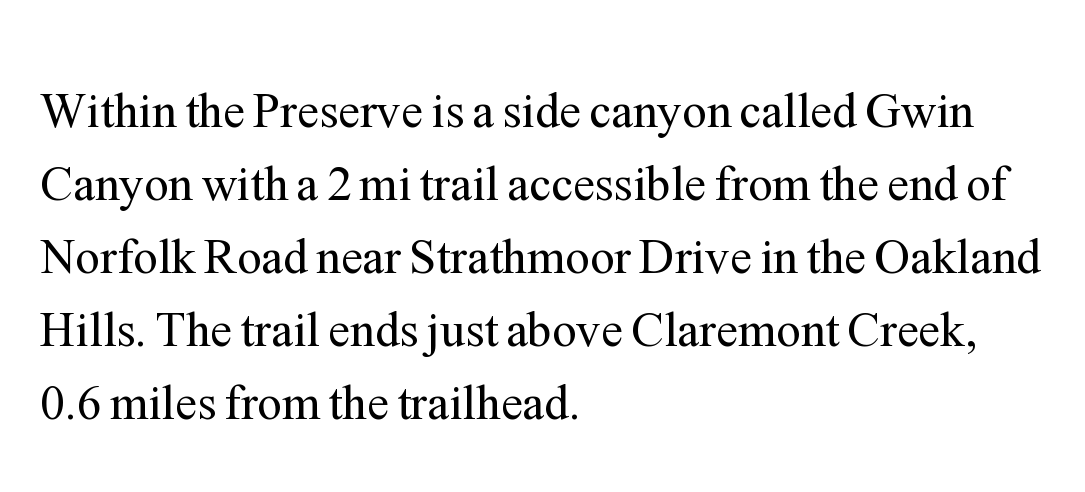
The image shows 49 px regular-weight serif type, upright; set left-aligned, normal line spacing (1.49x), normal letter spacing, not underlined; medium stroke contrast and a medium x-height.
